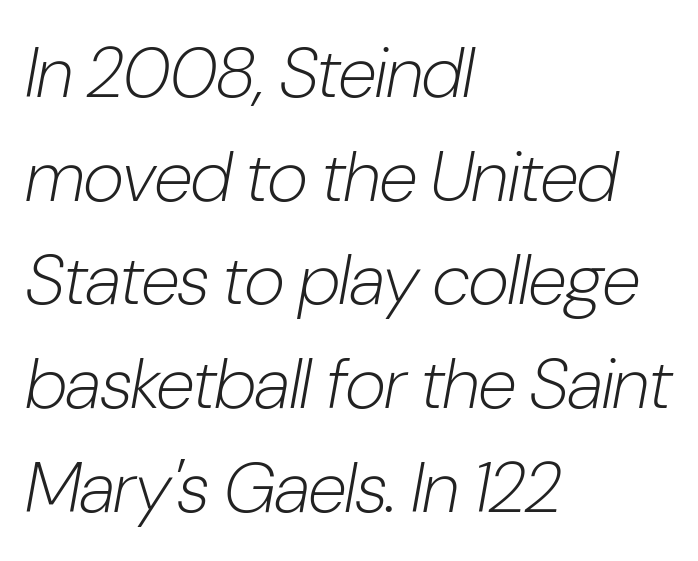
The image shows 71 px light, condensed type, italic (leaning right); set left-aligned, normal line spacing (1.46x), normal letter spacing, not underlined; low stroke contrast and a medium x-height.
